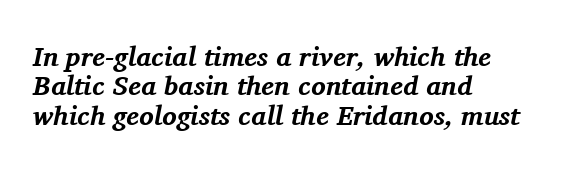
Notice how the stems are inclined rather than vertical — that's the hallmark of italics. Strokes here are thick enough to call this a true bold. No word sits above an underline. Compared with typical body copy, the letter spacing here is the same. Each new line begins almost immediately beneath the previous one. The paragraph has a hard left edge and a soft right edge.
